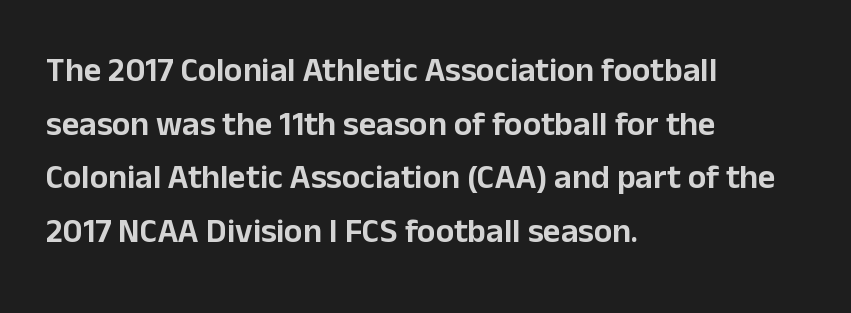
The image shows 34 px sans-serif type, upright; set left-aligned, normal line spacing (1.58x), normal letter spacing, not underlined; low stroke contrast and a medium x-height.
